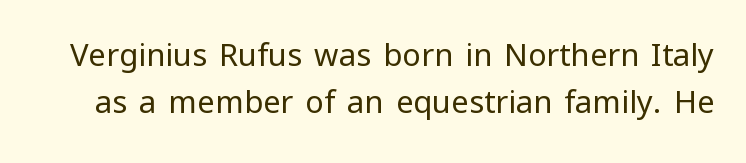
The foot of each line stays bare and open. Nope, not italic — everything's standing straight. Looks like regular typesetting: each glyph gets only the width it needs. No extra ink here — the face is not bold. Observe the ordinary spacing: letters are neighbours, not strangers. Each letter's strokes conclude bluntly, with no projecting serifs.
